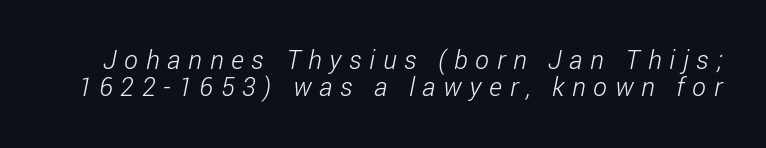
Q: Is the text bold? A: No.
Q: Is the text underlined? A: No.
Q: Is the spacing between letters normal or unusually wide? A: Unusually wide.
Q: Is the spacing between lines tight, normal or loose? A: Tight.
